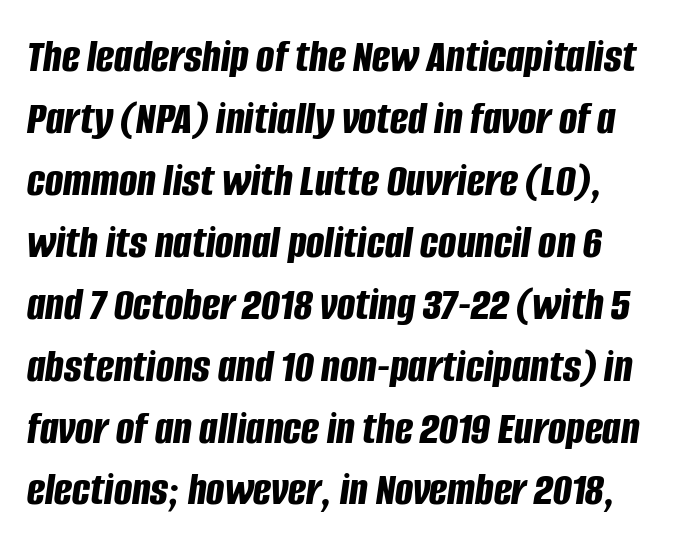
The image shows 48 px bold, condensed type, italic (leaning right); set normal line spacing (1.29x), normal letter spacing, not underlined; low stroke contrast and a large x-height.
